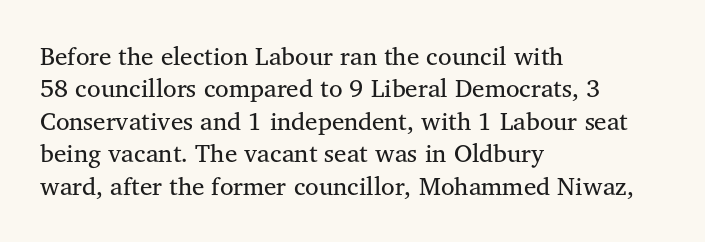
The image shows 25 px text type, upright; set left-aligned, normal line spacing (1.3x), normal letter spacing, not underlined.
